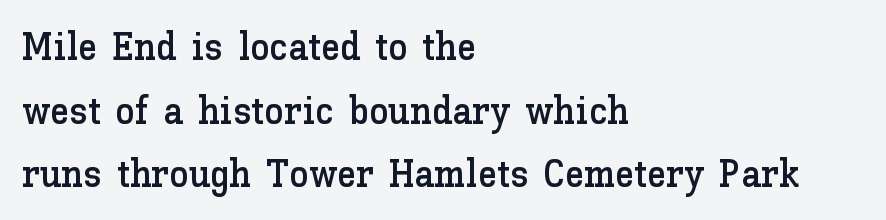
{"italic": "no", "width": "normal", "stroke_contrast": "low", "x_height": "medium", "monospaced": "no", "underline": "no", "align": "left", "line_spacing": "normal", "line_spacing_ratio": 1.63, "letter_spacing": "normal", "letter_spacing_em": 0.0, "glyph_px": 39}
